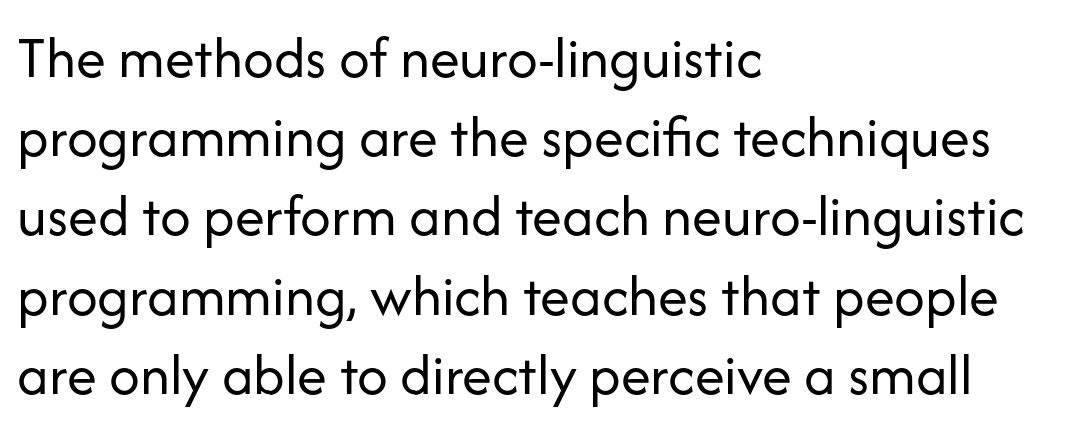
The image shows 60 px regular-weight sans-serif type, upright; set left-aligned, normal line spacing (1.32x), normal letter spacing, not underlined; low stroke contrast and a medium x-height.
